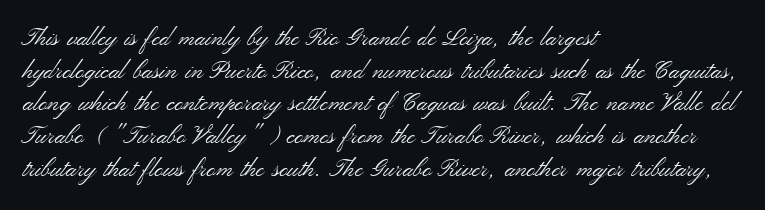
{"bold": "no", "underline": "no", "align": "left", "line_spacing": "normal", "line_spacing_ratio": 1.36, "letter_spacing": "normal", "letter_spacing_em": 0.0, "glyph_px": 24}
